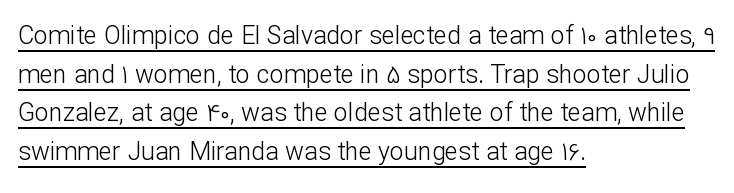
Every stem runs plumb, perpendicular to the baseline. The passage shown is not bold in any degree. Decoration check: the copy is underlined. Spacing between characters is what you'd get straight out of the box. Interline gaps are of average width in this sample.
